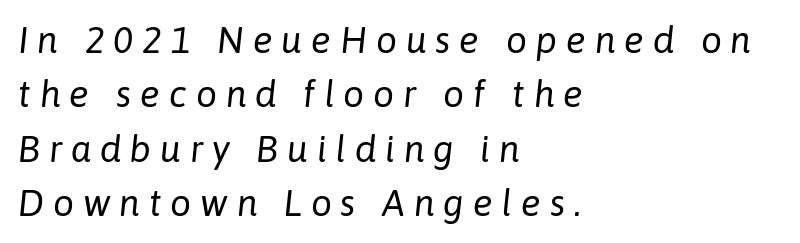
Check under the words: just untouched page. Typeset ragged right — the left edge is the straight one. The face used here is proportionally spaced, like ordinary book or web type. Weight: not bold — regular or lighter. A typesetter would call this heavily tracked-out type.
